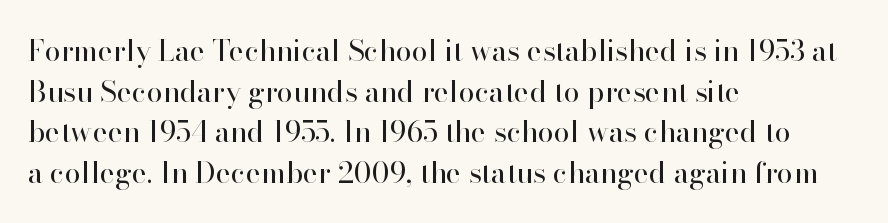
{"serif": "yes", "italic": "no", "bold": "no", "weight": "regular", "width": "normal", "stroke_contrast": "high", "x_height": "small", "monospaced": "no", "underline": "no", "align": "left", "line_spacing": "normal", "line_spacing_ratio": 1.4, "letter_spacing": "normal", "letter_spacing_em": 0.0, "glyph_px": 29}
